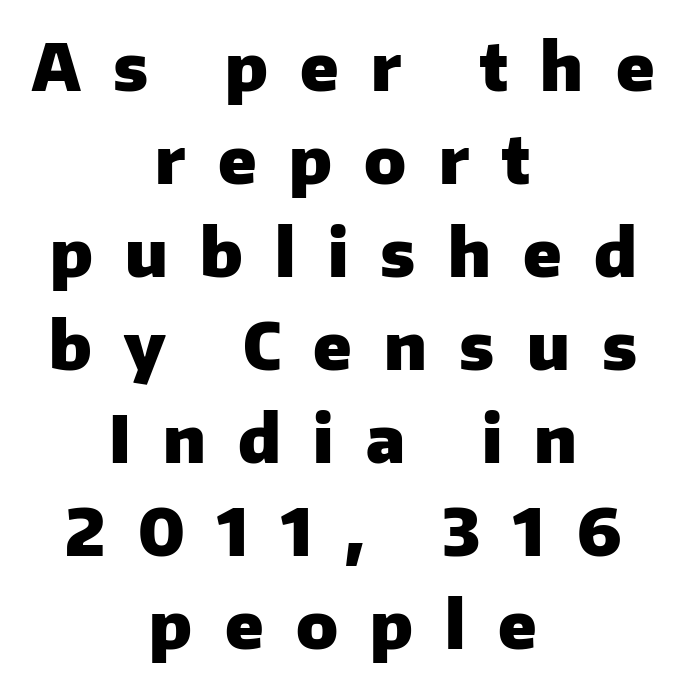
The image shows 66 px heavy sans-serif type, upright; set centered, normal line spacing (1.41x), unusually wide letter spacing (+0.49 em), not underlined; low stroke contrast and a medium x-height.
